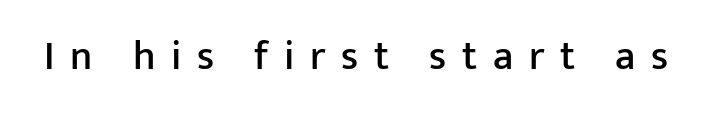
No feet cap the strokes, marking this as sans-serif type. This sample uses expanded letter spacing, leaving extra air between glyphs. The specimen reads as upright at a glance. This rendering features lettering with no underline. Note the varied advance widths — an 'i' is clearly narrower than an 'm'.
